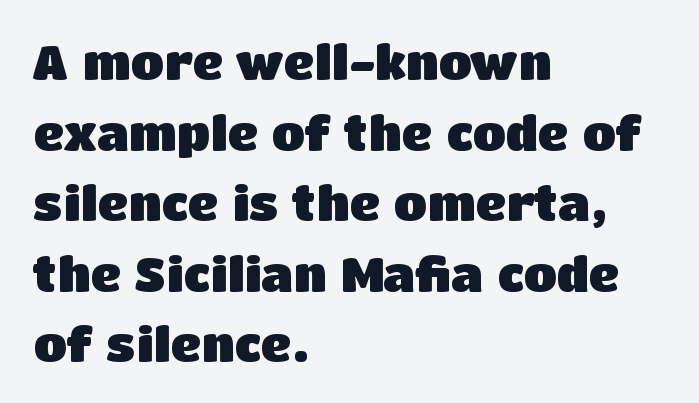
Q: Is the text bold? A: Yes.
Q: Is the text italic (slanted)? A: No, it is upright.
Q: Is the typeface a serif or a sans-serif typeface? A: Sans-serif.
Q: Is the text underlined? A: No.
Q: How is the paragraph aligned? A: Left-aligned.
Q: Is the spacing between letters normal or unusually wide? A: Normal.
Q: Is the spacing between lines tight, normal or loose? A: Normal.
Q: Width (condensed, normal, or wide)? A: Normal.
Q: Stroke contrast? A: Low.
Q: x-height? A: Large.
Q: Monospaced? A: No.
